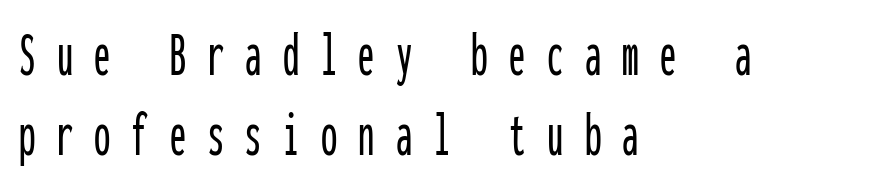
Q: Is the text italic (slanted)? A: No, it is upright.
Q: Is the typeface a serif or a sans-serif typeface? A: Sans-serif.
Q: Is the text underlined? A: No.
Q: How is the paragraph aligned? A: Left-aligned.
Q: Is the spacing between letters normal or unusually wide? A: Unusually wide.
Q: Width (condensed, normal, or wide)? A: Condensed.
Q: Stroke contrast? A: Low.
Q: x-height? A: Medium.
Q: Monospaced? A: Yes.
